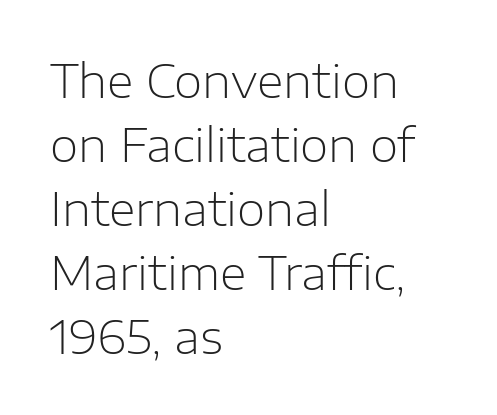
Typeset ragged right — the left edge is the straight one. Is this a fixed-width face? No — the glyphs have proportional, varying widths. Just letters on the line, the space beneath them empty. One glance says typical: line gaps are just what's usual. The rendering shows plain stroke endings on the letterforms — a sans-serif design.
